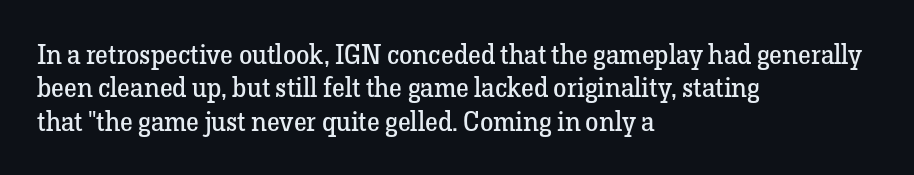
No letter is thick-stroked: the sample isn't bold. This rendering leaves character spacing at its baseline value. A bare baseline throughout the passage. Line beginnings align vertically; line endings do not. This sample uses an upright cut, with every glyph sitting square on the baseline.
